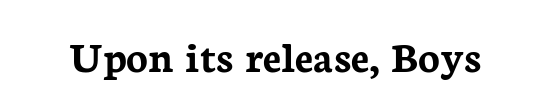
The image shows 45 px semibold serif type, upright; set normal letter spacing, not underlined; low stroke contrast and a medium x-height.
